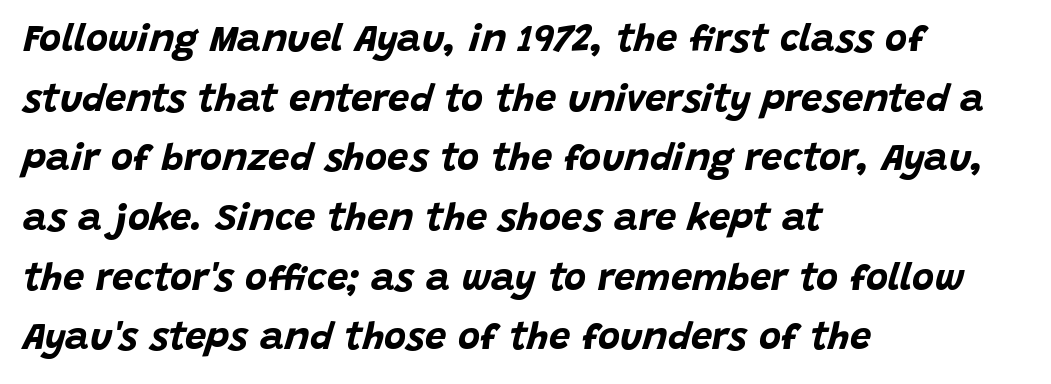
{"italic": "yes", "lean": "right", "slant_degrees": 15, "bold": "yes", "weight": "bold", "width": "normal", "stroke_contrast": "low", "x_height": "large", "monospaced": "no", "underline": "no", "align": "left", "line_spacing": "normal", "line_spacing_ratio": 1.57, "letter_spacing": "normal", "letter_spacing_em": 0.0, "glyph_px": 38}
